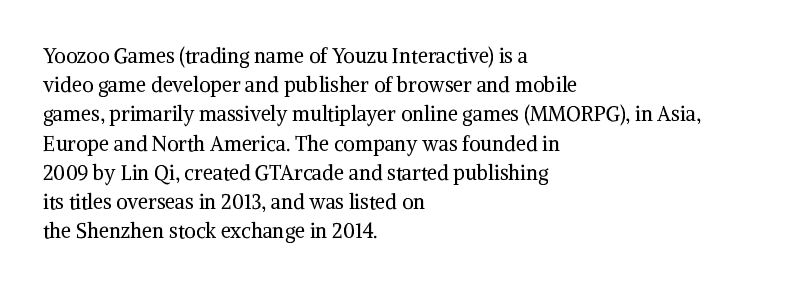
Q: Is the text bold? A: No.
Q: Is the text italic (slanted)? A: No, it is upright.
Q: Is the text underlined? A: No.
Q: How is the paragraph aligned? A: Left-aligned.
Q: Is the spacing between letters normal or unusually wide? A: Normal.
Q: Is the spacing between lines tight, normal or loose? A: Normal.
